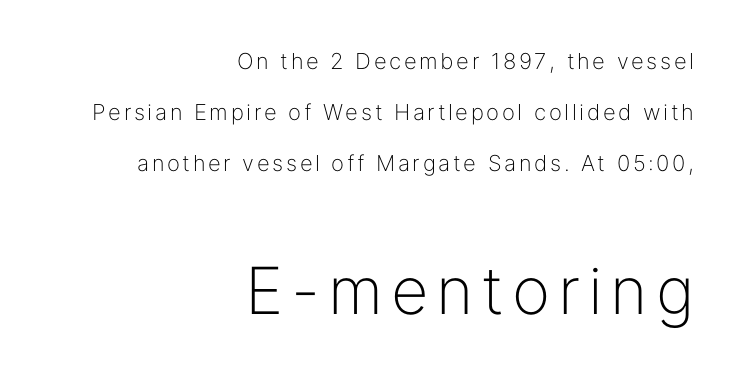
Varying glyph widths throughout — classic text-font behaviour. A flush-right, rag-left setting is used for this passage. The typeface chosen for these lines omits serifs. Honestly, there is no underline to notice here at all.
